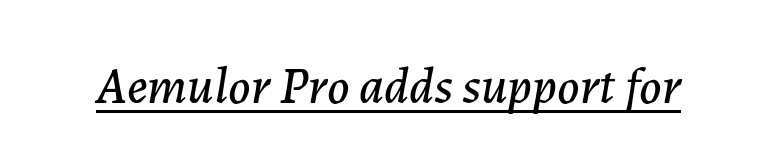
The lettering tilts uniformly, giving the passage an italic look. Is there an underline? Yes — a line sits under the letters. Do the characters align in a grid? No, the font is proportional. Students, note that the glyphs here touch the page at normal intervals.
